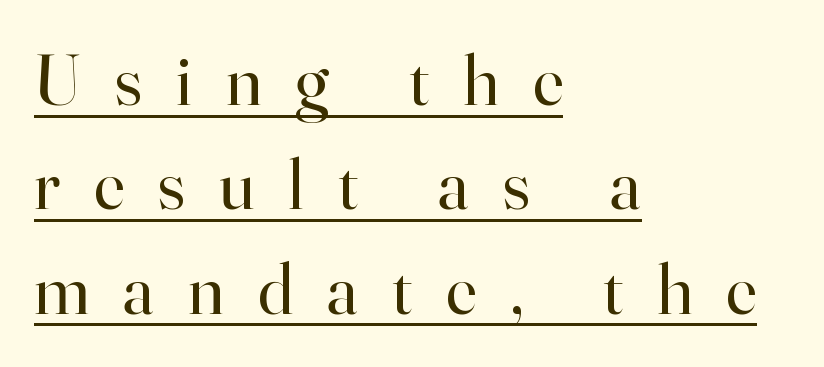
The image shows 72 px regular-weight serif type, upright; set left-aligned, normal line spacing (1.45x), unusually wide letter spacing (+0.47 em), underlined; high stroke contrast and a small x-height.
